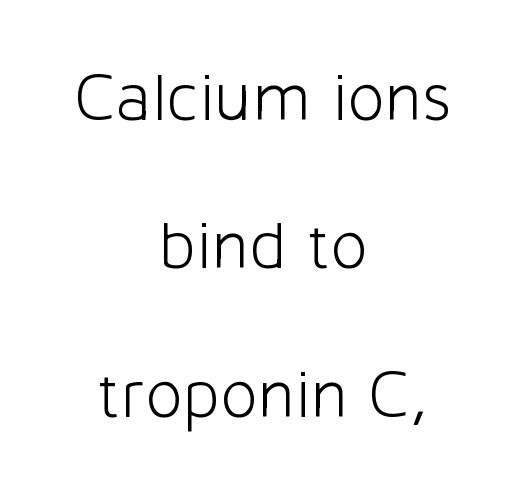
Q: Is the text bold? A: No.
Q: Is the text italic (slanted)? A: No, it is upright.
Q: Is the typeface a serif or a sans-serif typeface? A: Sans-serif.
Q: Is the text underlined? A: No.
Q: How is the paragraph aligned? A: Centered.
Q: Is the spacing between letters normal or unusually wide? A: Normal.
Q: Is the spacing between lines tight, normal or loose? A: Loose.
Q: Width (condensed, normal, or wide)? A: Normal.
Q: Stroke contrast? A: Low.
Q: x-height? A: Medium.
Q: Monospaced? A: No.
